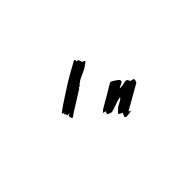
Q: Is the typeface a serif or a sans-serif typeface? A: Sans-serif.
Q: Is the text underlined? A: No.
Q: Is the spacing between letters normal or unusually wide? A: Unusually wide.
Q: Width (condensed, normal, or wide)? A: Condensed.
Q: Stroke contrast? A: Low.
Q: x-height? A: Medium.
Q: Monospaced? A: No.
